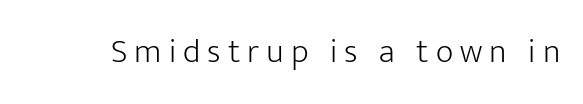
{"serif": "no", "italic": "no", "bold": "no", "weight": "light", "width": "normal", "stroke_contrast": "low", "x_height": "medium", "monospaced": "no", "underline": "no", "letter_spacing": "wide", "letter_spacing_em": 0.21, "glyph_px": 34}
